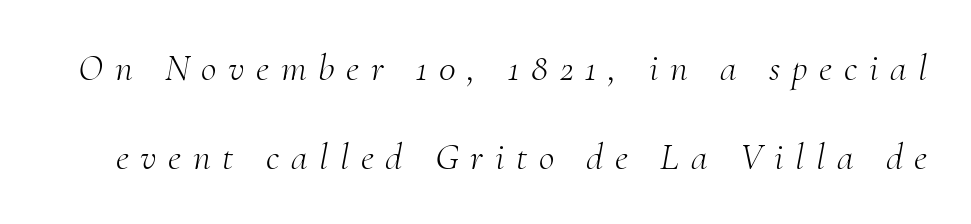
Q: Is the text bold? A: No.
Q: Is the text italic (slanted)? A: Yes, it leans right by about 10 degrees.
Q: Is the typeface a serif or a sans-serif typeface? A: Serif.
Q: Is the text underlined? A: No.
Q: Is the spacing between letters normal or unusually wide? A: Unusually wide.
Q: Is the spacing between lines tight, normal or loose? A: Loose.
Q: Width (condensed, normal, or wide)? A: Normal.
Q: Stroke contrast? A: Medium.
Q: x-height? A: Small.
Q: Monospaced? A: No.
